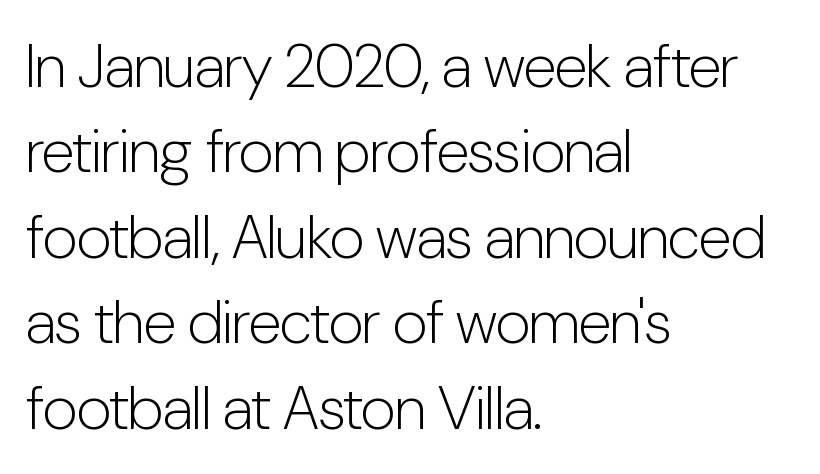
{"serif": "no", "italic": "no", "bold": "no", "weight": "light", "width": "condensed", "stroke_contrast": "low", "x_height": "medium", "monospaced": "no", "underline": "no", "align": "left", "line_spacing": "normal", "line_spacing_ratio": 1.4, "letter_spacing": "normal", "letter_spacing_em": 0.0, "glyph_px": 61}
